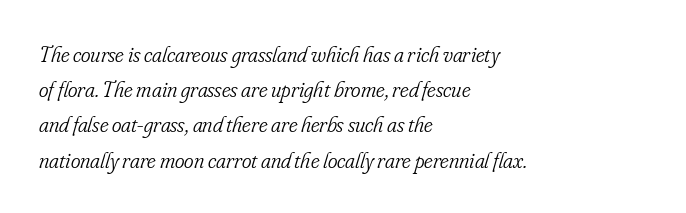
{"italic": "yes", "lean": "right", "slant_degrees": 16, "bold": "no", "underline": "no", "align": "left", "line_spacing": "normal", "line_spacing_ratio": 1.53, "letter_spacing": "normal", "letter_spacing_em": 0.0, "glyph_px": 23}
